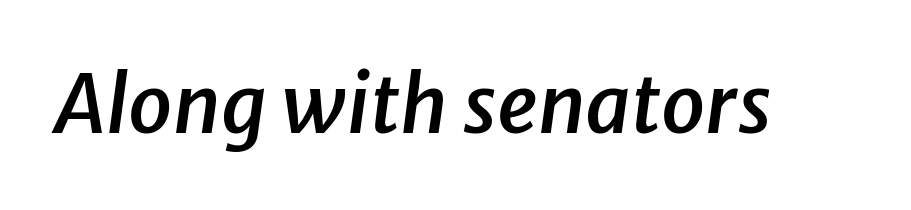
The image shows 79 px semibold type, italic (leaning right); set normal letter spacing, not underlined; low stroke contrast and a medium x-height.
